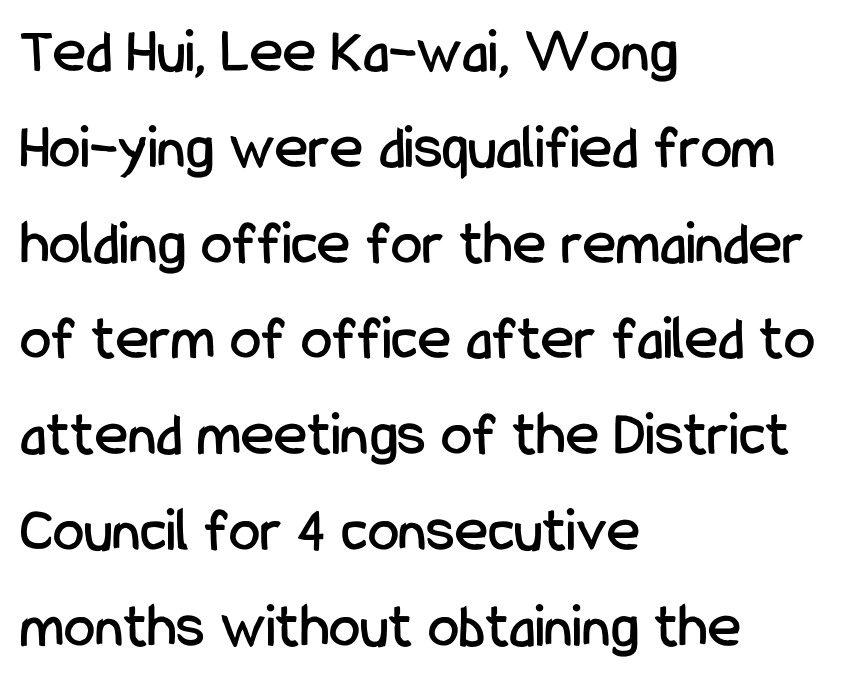
The image shows 63 px condensed sans-serif type, upright; set left-aligned, normal line spacing (1.52x), normal letter spacing, not underlined; low stroke contrast and a medium x-height.
